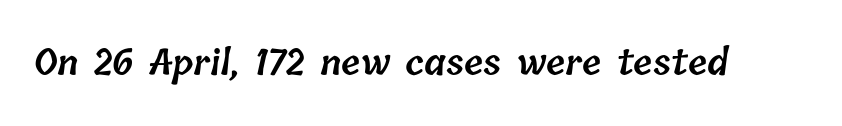
Q: Is the text bold? A: Semi-bold.
Q: Is the text underlined? A: No.
Q: Is the spacing between letters normal or unusually wide? A: Normal.
Q: Width (condensed, normal, or wide)? A: Normal.
Q: Stroke contrast? A: Low.
Q: x-height? A: Medium.
Q: Monospaced? A: No.
